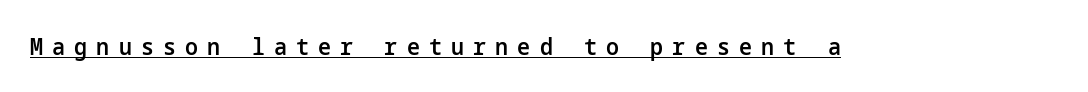
Q: Is the text bold? A: Semi-bold.
Q: Is the text italic (slanted)? A: No, it is upright.
Q: Is the text underlined? A: Yes.
Q: Is the spacing between letters normal or unusually wide? A: Unusually wide.
